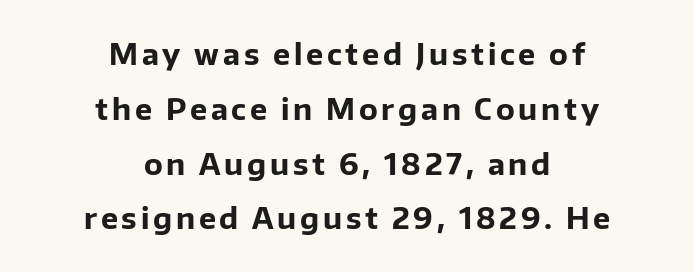
{"serif": "no", "italic": "no", "bold": "yes", "weight": "bold", "width": "normal", "stroke_contrast": "low", "x_height": "medium", "monospaced": "no", "underline": "no", "align": "center", "line_spacing_ratio": 1.89, "glyph_px": 29}
